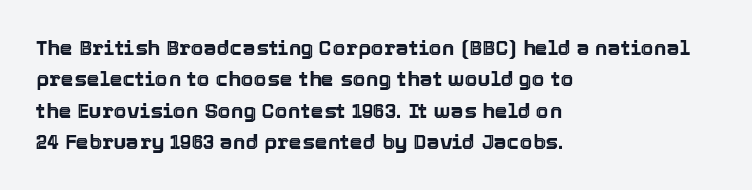
The image shows 21 px text type, upright; set left-aligned, normal line spacing (1.49x), normal letter spacing, not underlined.
